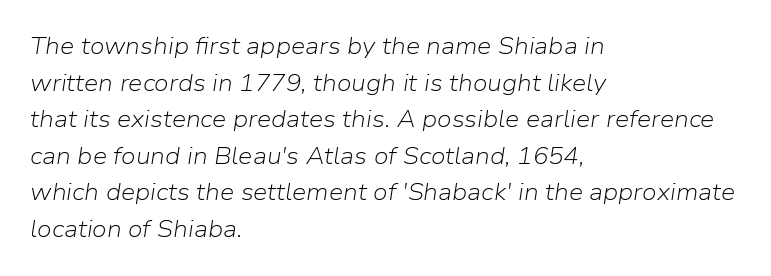
The image shows 23 px text type, italic (leaning right); set left-aligned, normal line spacing (1.59x), normal letter spacing, not underlined.
